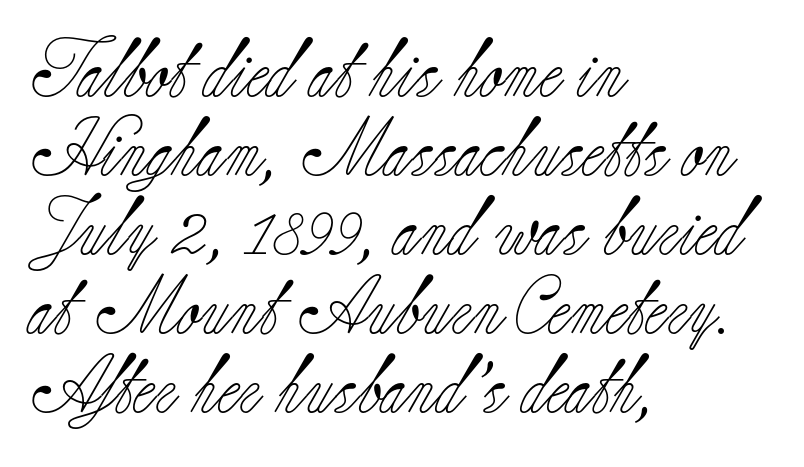
{"serif": "yes", "bold": "no", "weight": "light", "width": "normal", "stroke_contrast": "low", "x_height": "small", "monospaced": "no", "underline": "no", "align": "left", "line_spacing": "normal", "line_spacing_ratio": 1.36, "letter_spacing": "normal", "letter_spacing_em": 0.0, "glyph_px": 58}
